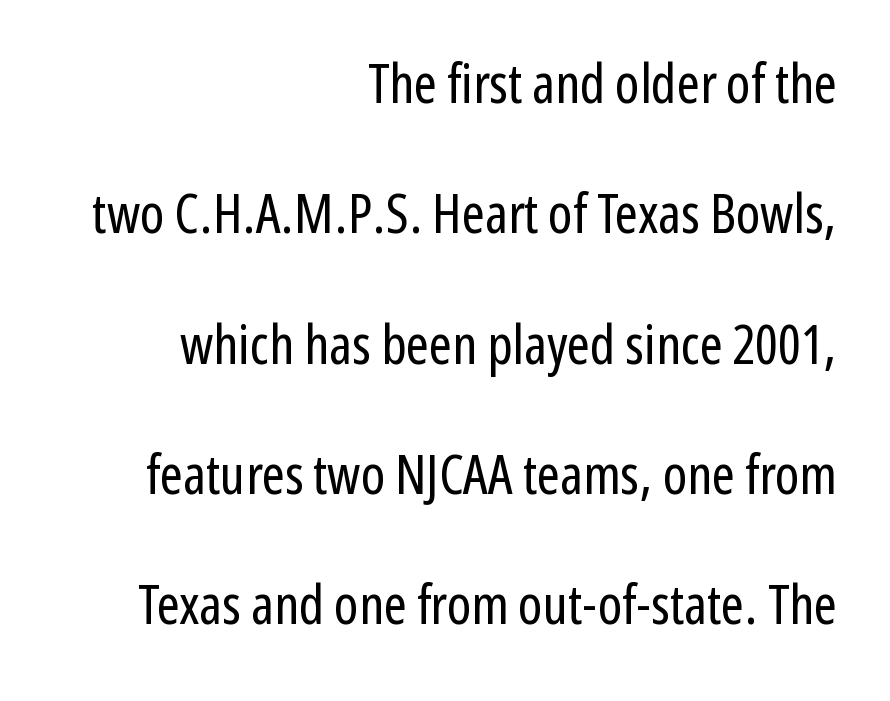
Q: Is the text bold? A: No.
Q: Is the text italic (slanted)? A: No, it is upright.
Q: Is the typeface a serif or a sans-serif typeface? A: Sans-serif.
Q: Is the text underlined? A: No.
Q: How is the paragraph aligned? A: Right-aligned.
Q: Is the spacing between letters normal or unusually wide? A: Normal.
Q: Is the spacing between lines tight, normal or loose? A: Loose.
Q: Width (condensed, normal, or wide)? A: Condensed.
Q: Stroke contrast? A: Low.
Q: x-height? A: Medium.
Q: Monospaced? A: No.
